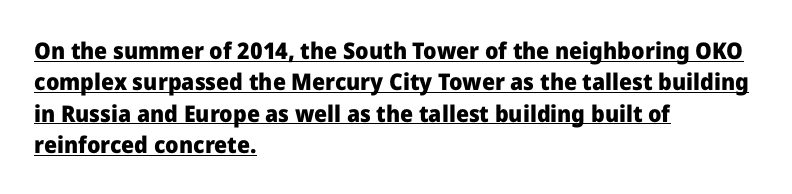
Like a heading marked for emphasis, these lines bear an underscore. No italicization has been applied; the sample stays upright. The line-height multiplier appears to be the usual default. The paragraph has a hard left edge and a soft right edge.
